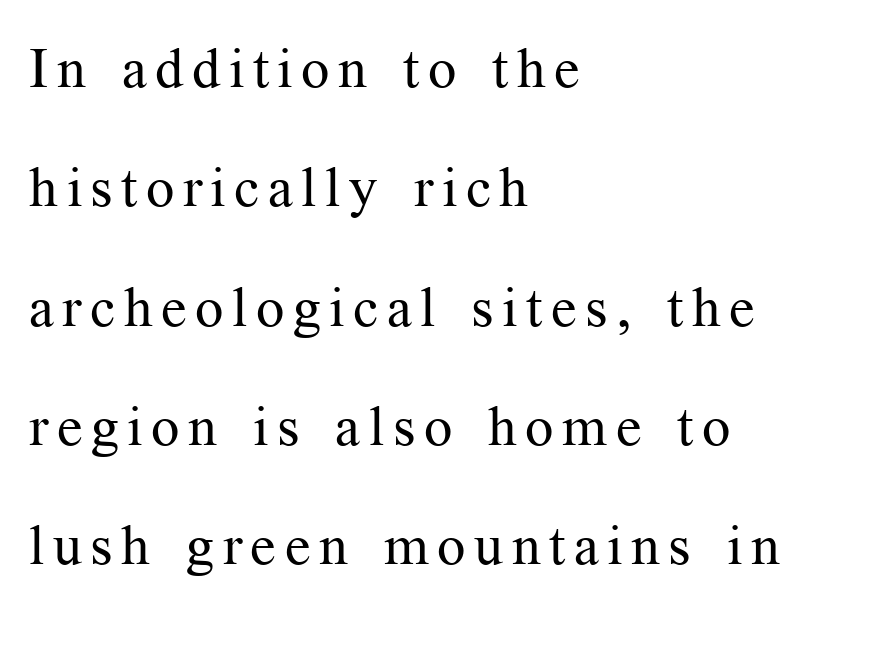
This block would shrink considerably if given ordinary leading; it's expanded now. The zone under the glyphs is completely vacant. Weight class: somewhere from thin through regular. Which margin do the lines hug? The left one — the right edge is uneven. Serifs: yes, visible at the terminals of the letterforms. The letters advance in unequal steps, a hallmark of proportional type.
